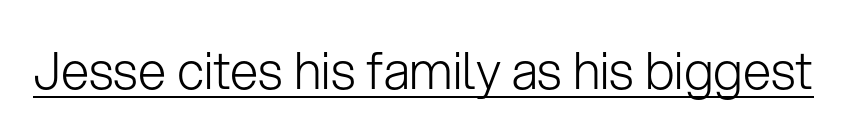
The image shows 51 px light sans-serif type, upright; set normal letter spacing, underlined; low stroke contrast and a medium x-height.
